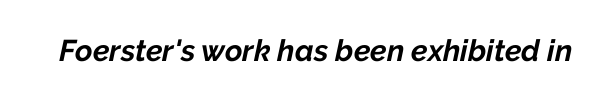
The image shows 30 px bold type, italic (leaning right); set normal letter spacing, not underlined; low stroke contrast and a medium x-height.
